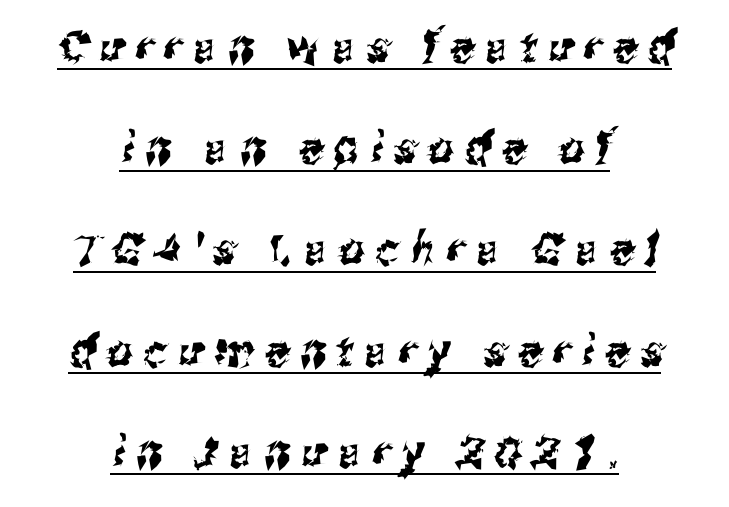
Q: Is the typeface a serif or a sans-serif typeface? A: Sans-serif.
Q: Is the text underlined? A: Yes.
Q: How is the paragraph aligned? A: Centered.
Q: Is the spacing between letters normal or unusually wide? A: Unusually wide.
Q: Is the spacing between lines tight, normal or loose? A: Loose.
Q: Width (condensed, normal, or wide)? A: Condensed.
Q: Stroke contrast? A: Medium.
Q: x-height? A: Medium.
Q: Monospaced? A: No.
